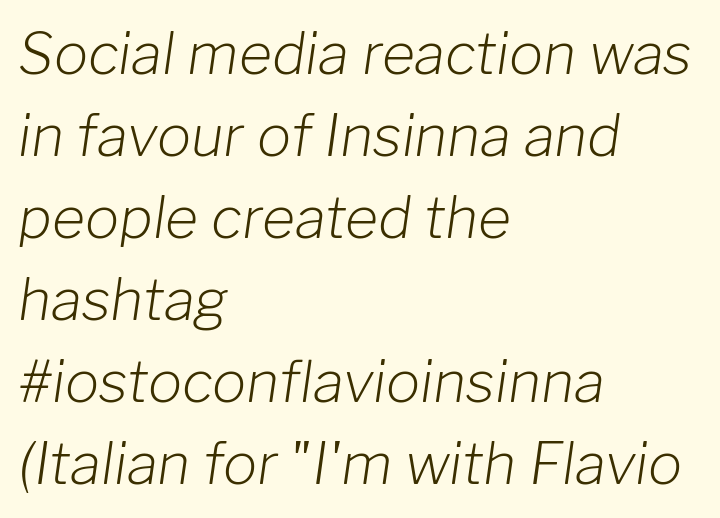
Q: Is the text bold? A: No.
Q: Is the text italic (slanted)? A: Yes, it leans right by about 8 degrees.
Q: Is the text underlined? A: No.
Q: How is the paragraph aligned? A: Left-aligned.
Q: Is the spacing between letters normal or unusually wide? A: Normal.
Q: Is the spacing between lines tight, normal or loose? A: Normal.
Q: Width (condensed, normal, or wide)? A: Normal.
Q: Stroke contrast? A: Low.
Q: x-height? A: Medium.
Q: Monospaced? A: No.
